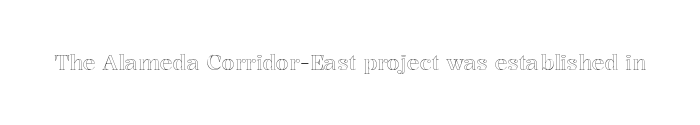
Q: Is the text italic (slanted)? A: No, it is upright.
Q: Is the text underlined? A: No.
Q: Is the spacing between letters normal or unusually wide? A: Normal.
